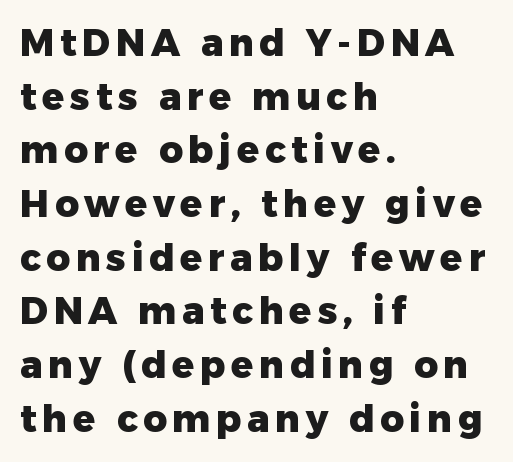
Q: Is the text bold? A: Yes.
Q: Is the text italic (slanted)? A: No, it is upright.
Q: Is the typeface a serif or a sans-serif typeface? A: Sans-serif.
Q: Is the text underlined? A: No.
Q: How is the paragraph aligned? A: Left-aligned.
Q: Is the spacing between lines tight, normal or loose? A: Normal.
Q: Width (condensed, normal, or wide)? A: Normal.
Q: Stroke contrast? A: Low.
Q: x-height? A: Medium.
Q: Monospaced? A: No.
